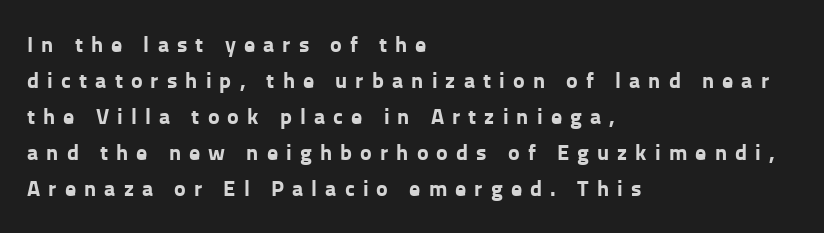
The baseline area is clear. The letters stand upright; this is a roman face. The face used here is rendered with a markedly widened letterfit. Summary of weight: heavy, a full bold.
